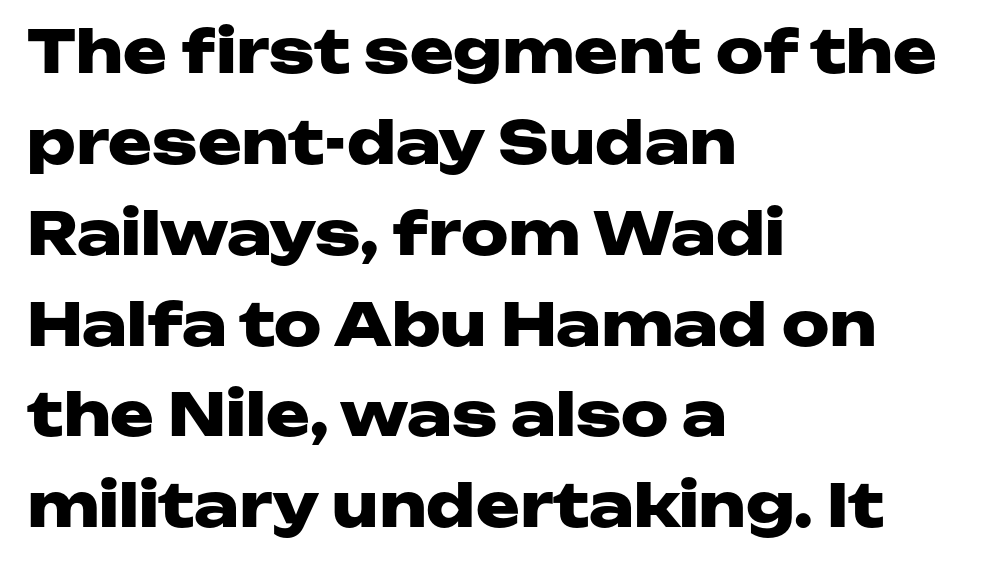
Q: Is the text bold? A: Yes.
Q: Is the text italic (slanted)? A: No, it is upright.
Q: Is the typeface a serif or a sans-serif typeface? A: Sans-serif.
Q: Is the text underlined? A: No.
Q: How is the paragraph aligned? A: Left-aligned.
Q: Is the spacing between letters normal or unusually wide? A: Normal.
Q: Is the spacing between lines tight, normal or loose? A: Normal.
Q: Width (condensed, normal, or wide)? A: Wide.
Q: Stroke contrast? A: Low.
Q: x-height? A: Medium.
Q: Monospaced? A: No.
